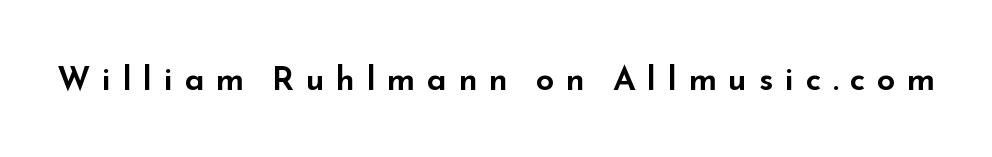
The image shows 33 px wide sans-serif type, upright; set unusually wide letter spacing (+0.35 em), not underlined; low stroke contrast and a small x-height.
